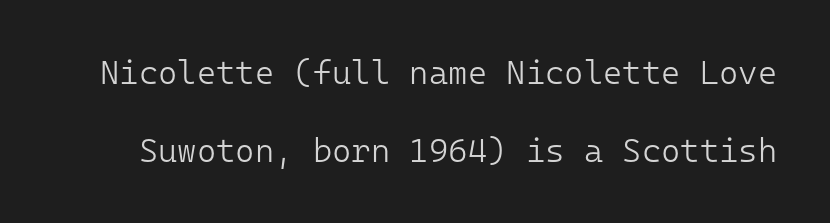
Q: Is the text bold? A: No.
Q: Is the text italic (slanted)? A: No, it is upright.
Q: Is the typeface a serif or a sans-serif typeface? A: Sans-serif.
Q: Is the text underlined? A: No.
Q: Is the spacing between letters normal or unusually wide? A: Normal.
Q: Is the spacing between lines tight, normal or loose? A: Loose.
Q: Width (condensed, normal, or wide)? A: Normal.
Q: Stroke contrast? A: Low.
Q: x-height? A: Medium.
Q: Monospaced? A: Yes.
